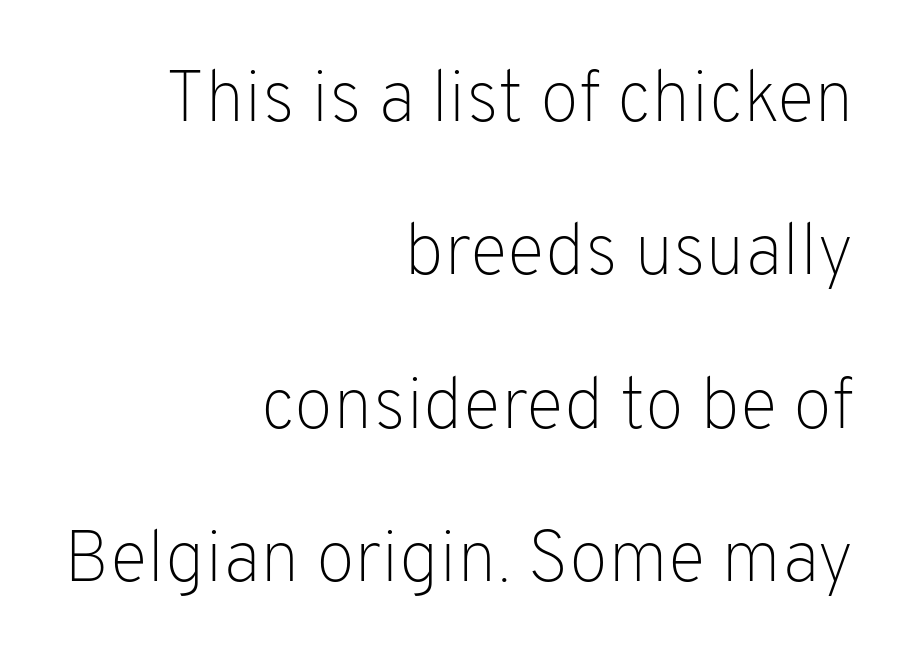
Nobody touched the tracking dial on this one. Is this a heavy cut? Hardly; it is regular or lighter. The ragged edge is on the left, which tells us the setting is flush right. The type family on display is of the sans-serif kind.
